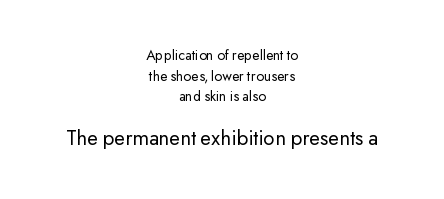
{"italic": "no", "bold": "no", "underline": "no", "align": "center", "line_spacing": "normal", "line_spacing_ratio": 1.38, "letter_spacing": "normal", "letter_spacing_em": 0.0, "larger_block": "second", "size_ratio": 1.47, "glyph_px": 22}
